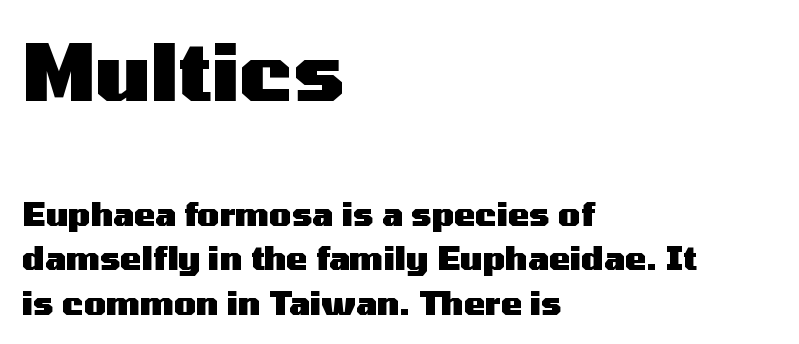
The image shows 79 px heavy, wide sans-serif type, upright; set left-aligned, normal line spacing (1.38x), normal letter spacing, not underlined; the first (top) block is 2.47x larger; medium stroke contrast and a medium x-height.
